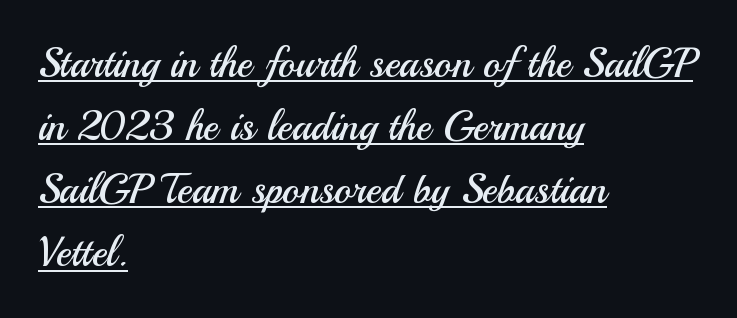
{"serif": "no", "bold": "no", "weight": "regular", "width": "normal", "stroke_contrast": "medium", "x_height": "small", "monospaced": "no", "underline": "yes", "align": "left", "line_spacing": "normal", "line_spacing_ratio": 1.54, "letter_spacing": "normal", "letter_spacing_em": 0.0, "glyph_px": 41}
